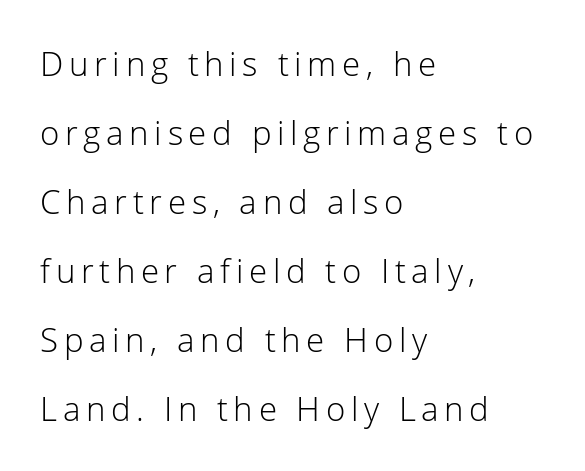
A typesetter would call this proportional, since set widths differ per character. Summary of vertical rhythm: relaxed, with wide interline spacing. A student would call this left alignment; a typographer would say flush left, rag right. Quick note: underline off.
